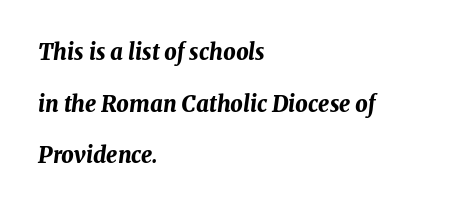
Q: Is the text bold? A: Yes.
Q: Is the text italic (slanted)? A: Yes, it leans right by about 8 degrees.
Q: Is the text underlined? A: No.
Q: How is the paragraph aligned? A: Left-aligned.
Q: Is the spacing between letters normal or unusually wide? A: Normal.
Q: Is the spacing between lines tight, normal or loose? A: Loose.
